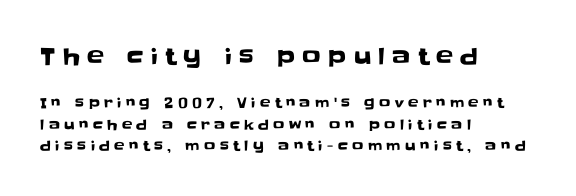
The image shows 23 px text type, upright; set left-aligned, normal line spacing (1.52x), unusually wide letter spacing (+0.31 em), not underlined; the first (top) block is 1.64x larger.
